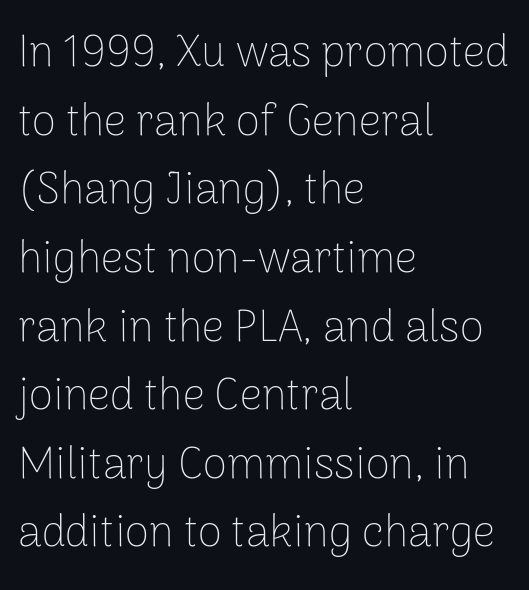
{"serif": "no", "italic": "no", "bold": "no", "weight": "thin", "width": "normal", "stroke_contrast": "low", "x_height": "medium", "monospaced": "no", "underline": "no", "align": "left", "line_spacing": "normal", "line_spacing_ratio": 1.56, "letter_spacing": "normal", "letter_spacing_em": 0.0, "glyph_px": 44}
